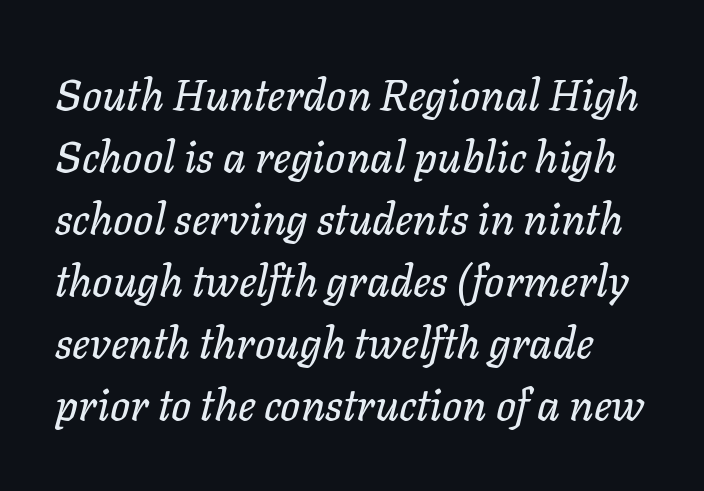
Q: Is the text italic (slanted)? A: Yes, it leans right by about 11 degrees.
Q: Is the text underlined? A: No.
Q: Is the spacing between letters normal or unusually wide? A: Normal.
Q: Is the spacing between lines tight, normal or loose? A: Normal.
Q: Width (condensed, normal, or wide)? A: Normal.
Q: Stroke contrast? A: Low.
Q: x-height? A: Medium.
Q: Monospaced? A: No.
